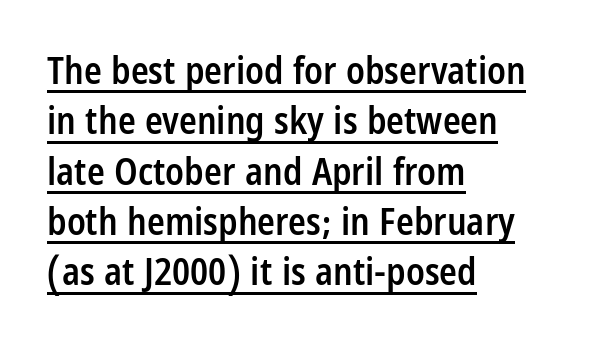
The image shows 37 px semibold, condensed sans-serif type, upright; set left-aligned, normal line spacing (1.36x), normal letter spacing, underlined; low stroke contrast and a large x-height.
